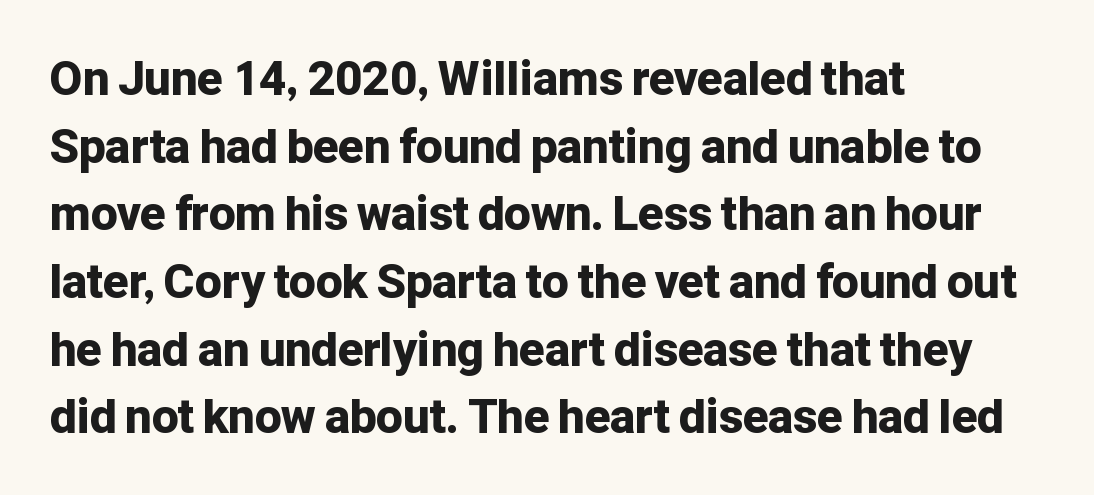
{"serif": "no", "italic": "no", "bold": "yes", "weight": "bold", "width": "normal", "stroke_contrast": "low", "x_height": "medium", "monospaced": "no", "underline": "no", "align": "left", "line_spacing": "normal", "line_spacing_ratio": 1.44, "letter_spacing": "normal", "letter_spacing_em": 0.0, "glyph_px": 47}
